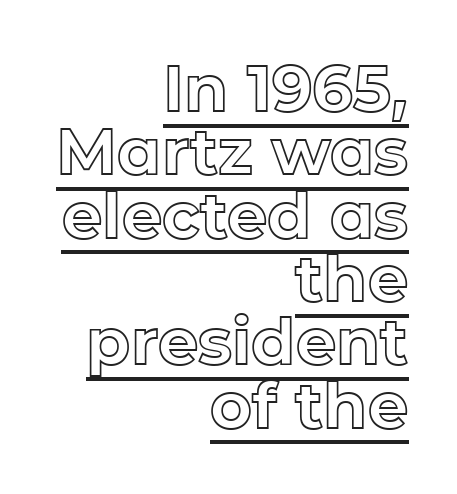
The image shows 64 px text type, upright; set right-aligned, tight line spacing (0.99x), normal letter spacing, underlined; a medium x-height.
